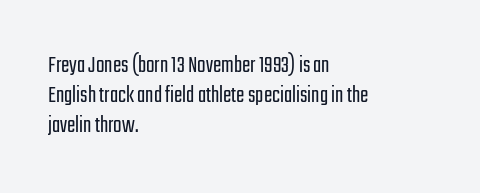
{"italic": "no", "bold": "no", "underline": "no", "align": "left", "line_spacing_ratio": 1.21, "letter_spacing": "normal", "letter_spacing_em": 0.0, "glyph_px": 25}
